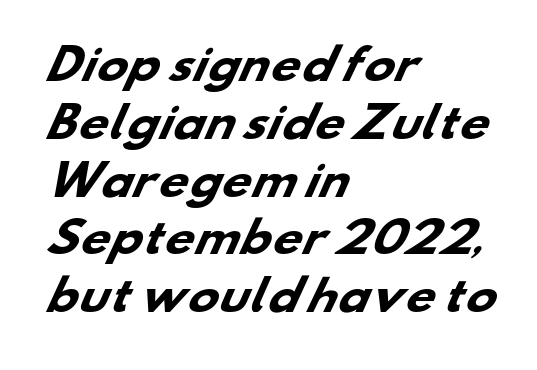
{"serif": "no", "bold": "yes", "weight": "heavy", "width": "wide", "stroke_contrast": "low", "x_height": "small", "monospaced": "no", "underline": "no", "align": "left", "line_spacing": "normal", "line_spacing_ratio": 1.41, "letter_spacing": "normal", "letter_spacing_em": 0.0, "glyph_px": 41}
